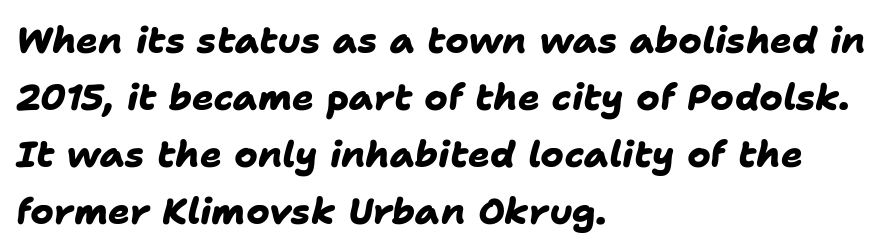
Successive baselines arrive at the customary interval. Chunky letters — that's bold for sure. Every row of glyphs begins at an identical x-position on the left. Check under the words: just untouched page. Examine the stroke ends and you'll find no serifs.
